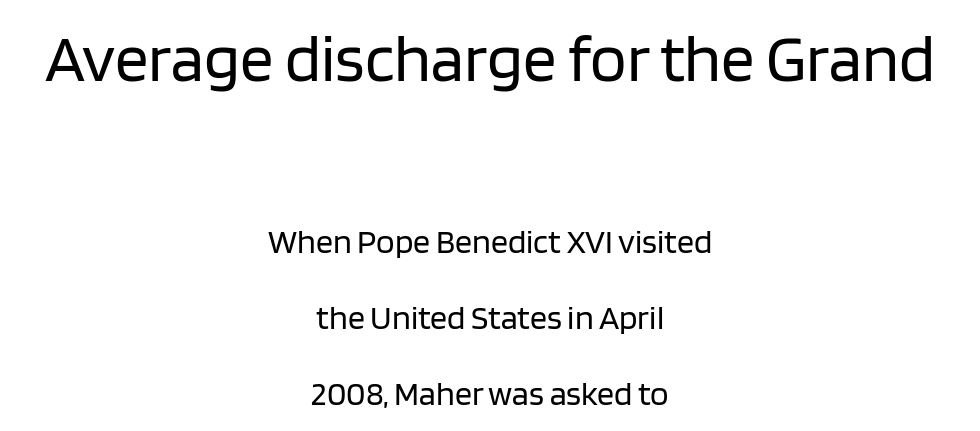
The image shows 67 px regular-weight sans-serif type, upright; set centered, loose line spacing (2.24x), normal letter spacing, not underlined; the first (top) block is 1.97x larger; low stroke contrast and a large x-height.
